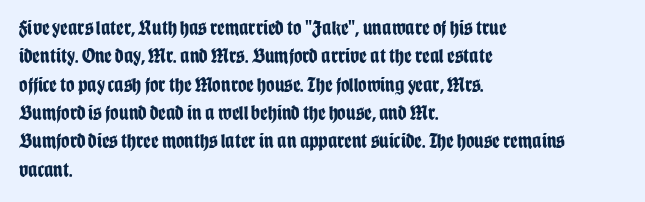
The image shows 21 px bold type, upright; set left-aligned, normal line spacing (1.35x), normal letter spacing, not underlined.
